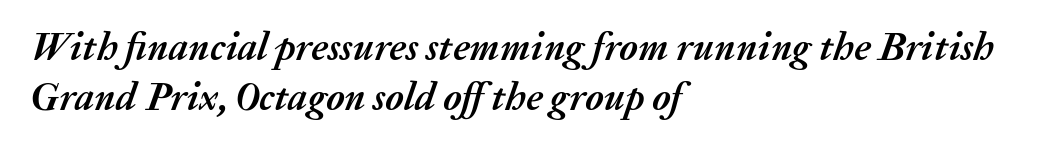
Q: Is the text bold? A: Yes.
Q: Is the text italic (slanted)? A: Yes, it leans right by about 20 degrees.
Q: Is the text underlined? A: No.
Q: How is the paragraph aligned? A: Left-aligned.
Q: Is the spacing between letters normal or unusually wide? A: Normal.
Q: Is the spacing between lines tight, normal or loose? A: Normal.
Q: Width (condensed, normal, or wide)? A: Normal.
Q: Stroke contrast? A: Medium.
Q: x-height? A: Medium.
Q: Monospaced? A: No.
